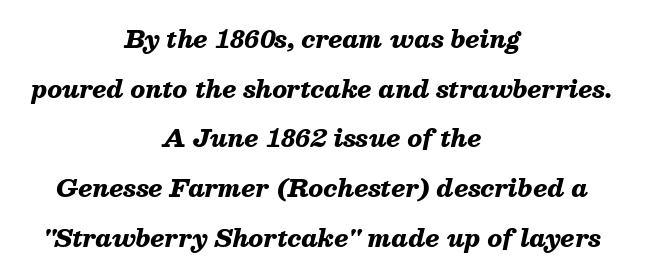
{"italic": "yes", "lean": "right", "slant_degrees": 13, "bold": "yes", "underline": "no", "align": "center", "line_spacing": "loose", "line_spacing_ratio": 2.07, "letter_spacing": "normal", "letter_spacing_em": 0.0, "glyph_px": 24}
